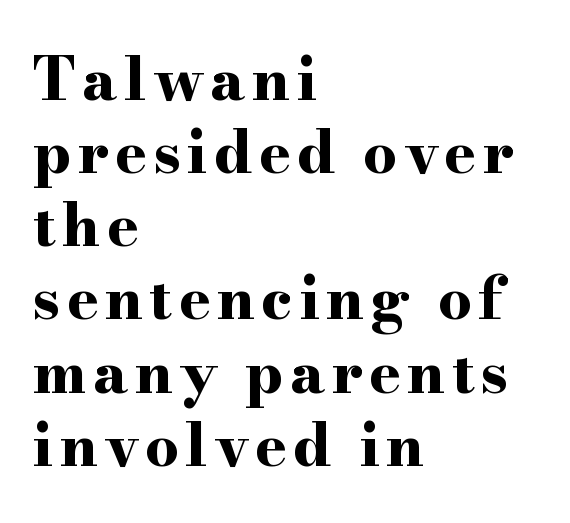
The sample has been set heavy, in full bold. Think of a printed novel: that variable character pitch is what you see here. Any mark beneath the type? The region is blank. Quick note: not italic, upright.
